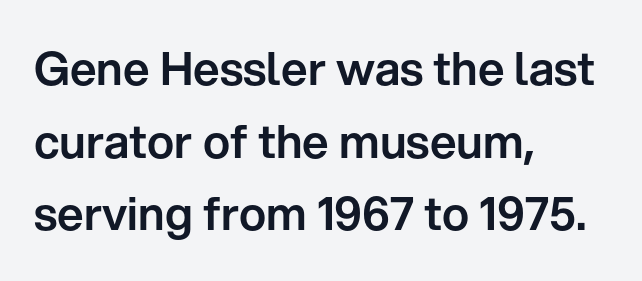
The image shows 46 px sans-serif type, upright; set left-aligned, normal line spacing (1.58x), normal letter spacing, not underlined; low stroke contrast and a medium x-height.
